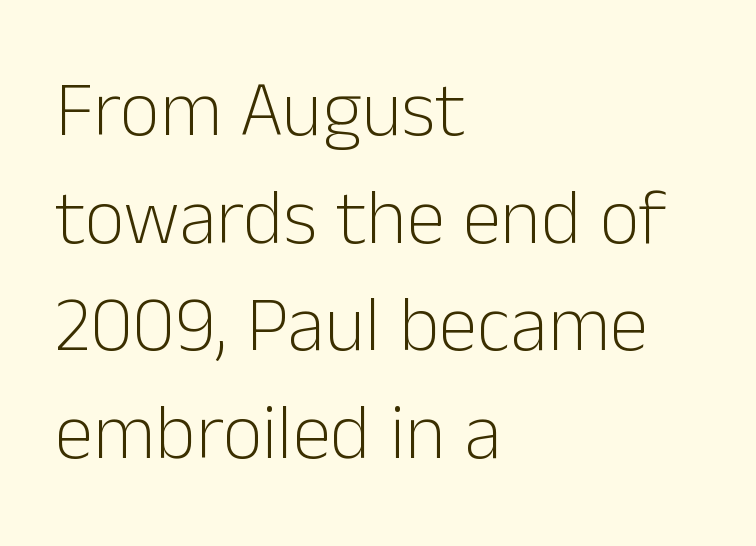
{"serif": "no", "italic": "no", "bold": "no", "weight": "light", "width": "normal", "stroke_contrast": "low", "x_height": "medium", "monospaced": "no", "underline": "no", "align": "left", "line_spacing": "normal", "line_spacing_ratio": 1.38, "letter_spacing": "normal", "letter_spacing_em": 0.0, "glyph_px": 78}
